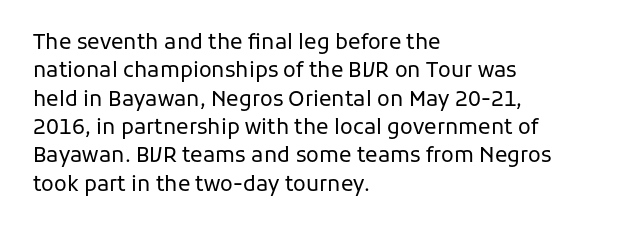
{"italic": "no", "bold": "no", "underline": "no", "align": "left", "line_spacing": "normal", "line_spacing_ratio": 1.35, "letter_spacing": "normal", "letter_spacing_em": 0.0, "glyph_px": 21}
